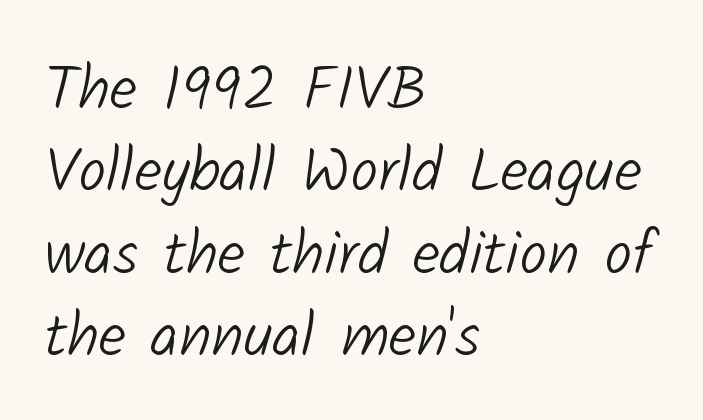
The image shows 62 px light sans-serif type; set left-aligned, normal line spacing (1.33x), normal letter spacing, not underlined; low stroke contrast and a medium x-height.
